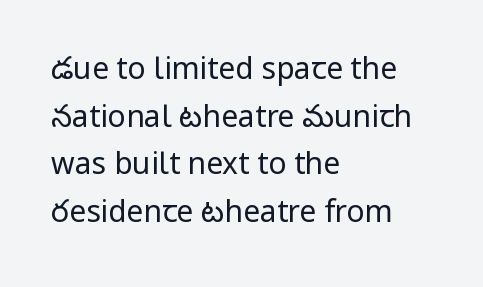
The image shows 30 px regular-weight sans-serif type, upright; set left-aligned, normal line spacing (1.59x), normal letter spacing, not underlined; low stroke contrast and a medium x-height.
